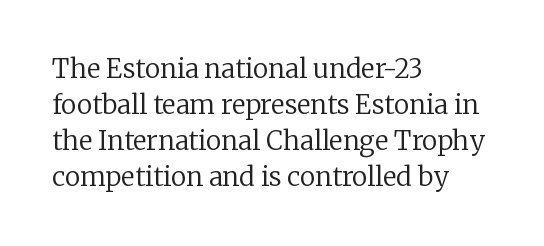
{"italic": "no", "bold": "no", "underline": "no", "align": "left", "line_spacing": "normal", "line_spacing_ratio": 1.38, "letter_spacing": "normal", "letter_spacing_em": 0.0, "glyph_px": 26}
